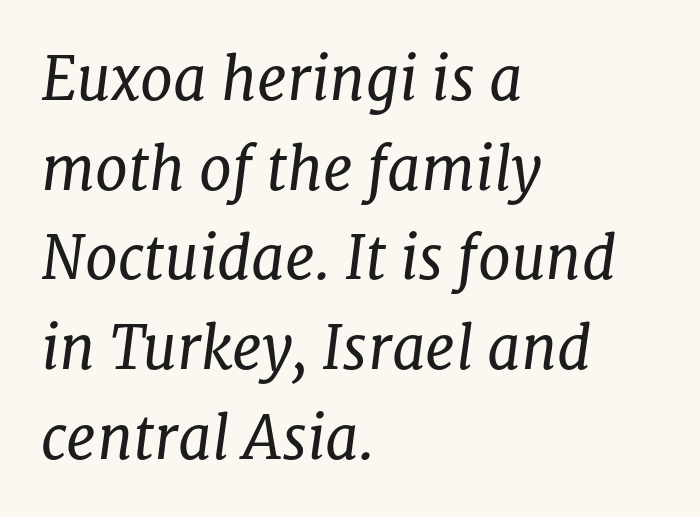
{"serif": "yes", "italic": "yes", "lean": "right", "slant_degrees": 8, "bold": "no", "weight": "regular", "width": "normal", "stroke_contrast": "low", "x_height": "medium", "monospaced": "no", "underline": "no", "align": "left", "line_spacing": "normal", "line_spacing_ratio": 1.52, "letter_spacing": "normal", "letter_spacing_em": 0.0, "glyph_px": 59}
